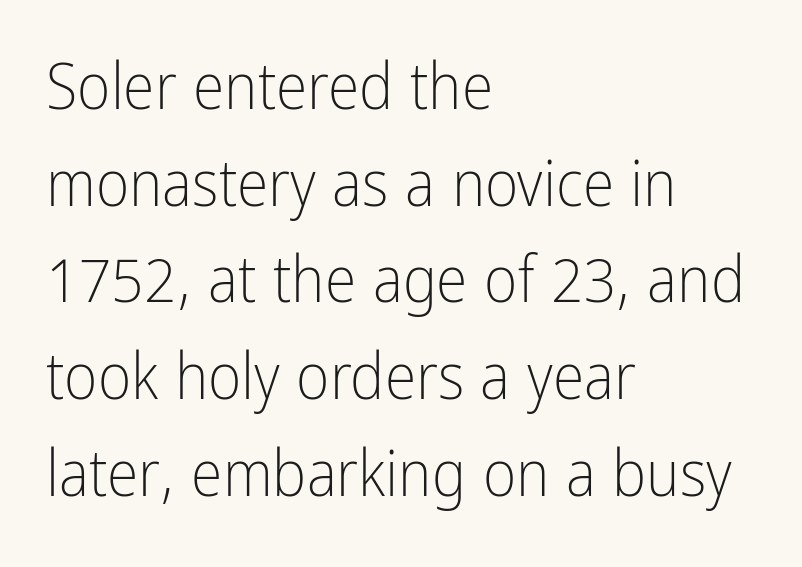
The image shows 64 px light, condensed sans-serif type, upright; set left-aligned, normal line spacing (1.51x), normal letter spacing, not underlined; low stroke contrast and a medium x-height.
